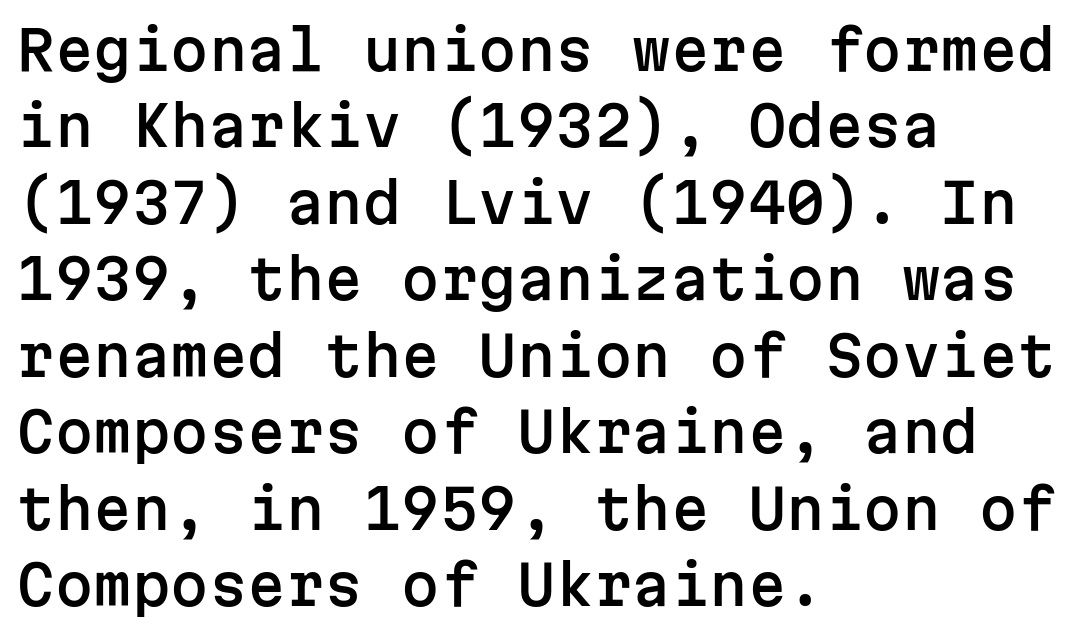
One glance says typical: line gaps are just what's usual. Every character sits straight up, as roman type does. Caption: multi-line text, flush left, ragged right. Serif or sans? Sans — the stroke terminals are bare. These lines are rendered in a fixed-pitch font. A bare baseline throughout the passage.
